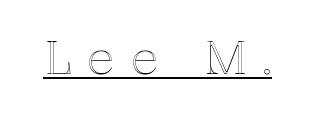
What stands out about the letter spacing? Its width — letters are far apart. Varying glyph widths throughout — classic text-font behaviour. Every character sits straight up, as roman type does. Honestly, the underline is the first thing you notice here.
